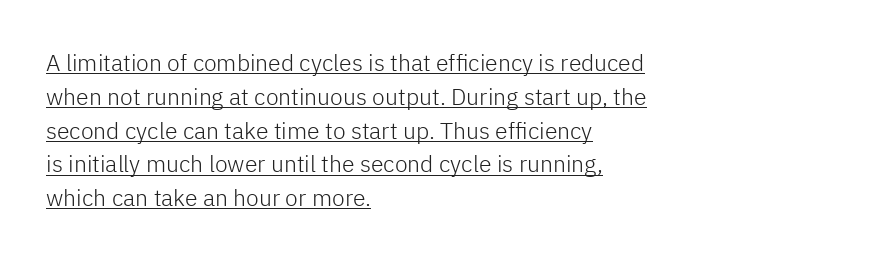
Q: Is the text bold? A: No.
Q: Is the text italic (slanted)? A: No, it is upright.
Q: Is the text underlined? A: Yes.
Q: How is the paragraph aligned? A: Left-aligned.
Q: Is the spacing between letters normal or unusually wide? A: Normal.
Q: Is the spacing between lines tight, normal or loose? A: Normal.
